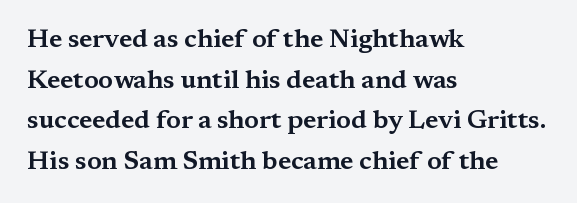
The image shows 26 px text type, upright; set left-aligned, normal line spacing (1.56x), normal letter spacing, not underlined.
